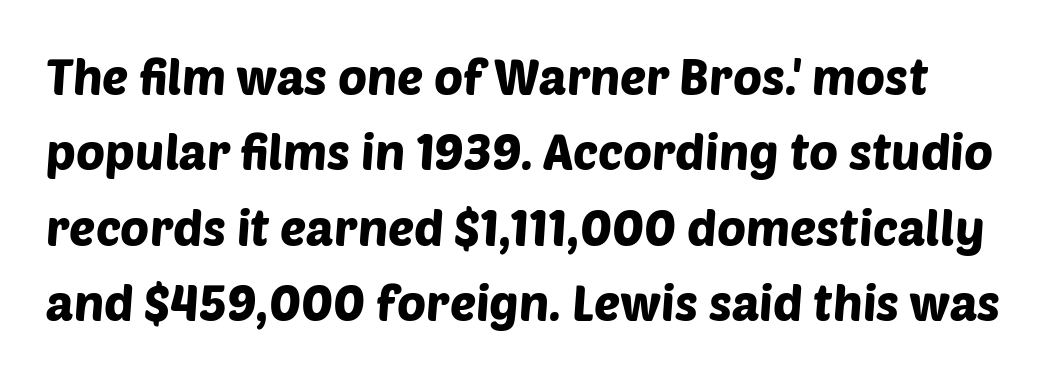
{"serif": "no", "width": "normal", "stroke_contrast": "low", "x_height": "large", "monospaced": "no", "underline": "no", "line_spacing": "normal", "line_spacing_ratio": 1.54, "letter_spacing": "normal", "letter_spacing_em": 0.0, "glyph_px": 49}
